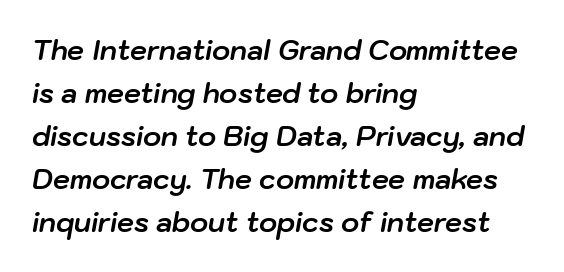
Quick note: interline space is typical. Any mark beneath the type? The region is blank. The paragraph shown leans on its left margin. The font's italic variant was chosen for this text.
